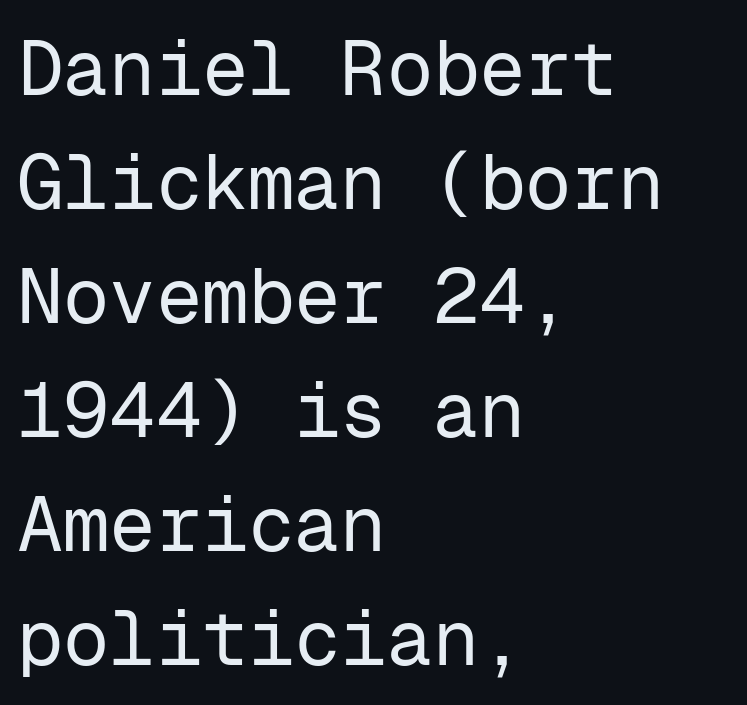
Q: Is the text bold? A: No.
Q: Is the text italic (slanted)? A: No, it is upright.
Q: Is the typeface a serif or a sans-serif typeface? A: Sans-serif.
Q: Is the text underlined? A: No.
Q: How is the paragraph aligned? A: Left-aligned.
Q: Is the spacing between letters normal or unusually wide? A: Normal.
Q: Is the spacing between lines tight, normal or loose? A: Normal.
Q: Width (condensed, normal, or wide)? A: Normal.
Q: Stroke contrast? A: Low.
Q: x-height? A: Medium.
Q: Monospaced? A: Yes.
